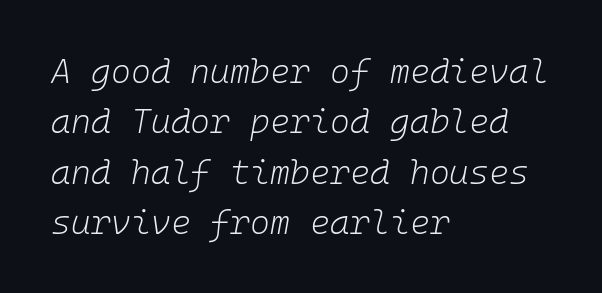
Q: Is the text bold? A: No.
Q: Is the text italic (slanted)? A: Yes, it leans right by about 10 degrees.
Q: Is the text underlined? A: No.
Q: How is the paragraph aligned? A: Left-aligned.
Q: Is the spacing between letters normal or unusually wide? A: Normal.
Q: Is the spacing between lines tight, normal or loose? A: Normal.
Q: Width (condensed, normal, or wide)? A: Normal.
Q: Stroke contrast? A: Low.
Q: x-height? A: Medium.
Q: Monospaced? A: Yes.
